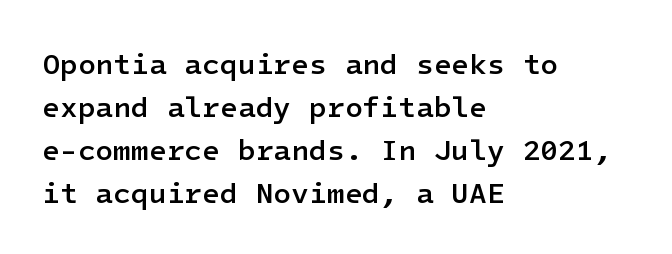
The setting favours the left margin, as ordinary paragraphs usually do. A typesetter would call this zero additional tracking. The space directly below the letters is spotless. Leading matches the norm, producing a regular column. Quick note: not italic, upright.
